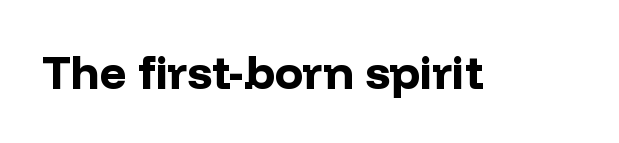
The letters advance in unequal steps, a hallmark of proportional type. The line texture is even and compact thanks to regular tracking. Look at the stroke-to-counter ratio: heavy, a bold. Classification — sans serif.
